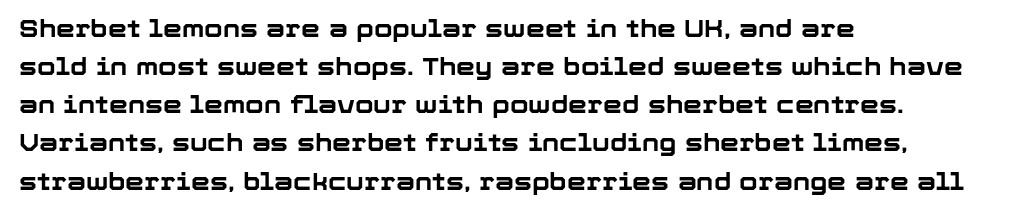
Q: Is the text bold? A: Yes.
Q: Is the text italic (slanted)? A: No, it is upright.
Q: Is the text underlined? A: No.
Q: How is the paragraph aligned? A: Left-aligned.
Q: Is the spacing between letters normal or unusually wide? A: Normal.
Q: Is the spacing between lines tight, normal or loose? A: Normal.
